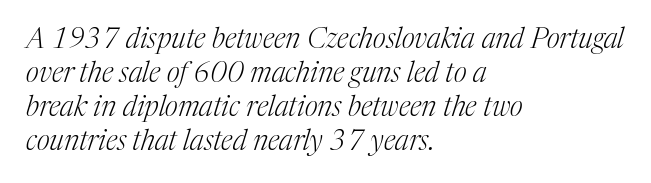
A clean baseline with only descenders dipping below it. Here the designer chose a conventional face with non-uniform glyph widths. Heaviness? Minimal to ordinary, like unemphasized prose. Observe the ordinary spacing: letters are neighbours, not strangers.
